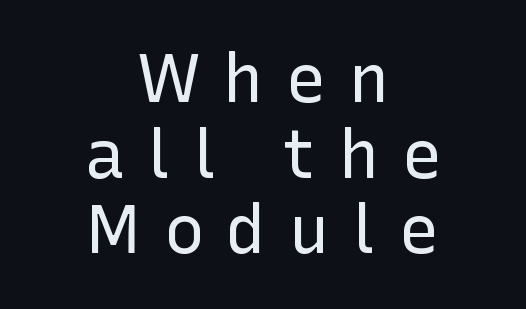
Q: Is the text bold? A: No.
Q: Is the text italic (slanted)? A: No, it is upright.
Q: Is the typeface a serif or a sans-serif typeface? A: Sans-serif.
Q: Is the text underlined? A: No.
Q: How is the paragraph aligned? A: Centered.
Q: Is the spacing between letters normal or unusually wide? A: Unusually wide.
Q: Is the spacing between lines tight, normal or loose? A: Tight.
Q: Width (condensed, normal, or wide)? A: Normal.
Q: Stroke contrast? A: Low.
Q: x-height? A: Medium.
Q: Monospaced? A: No.
